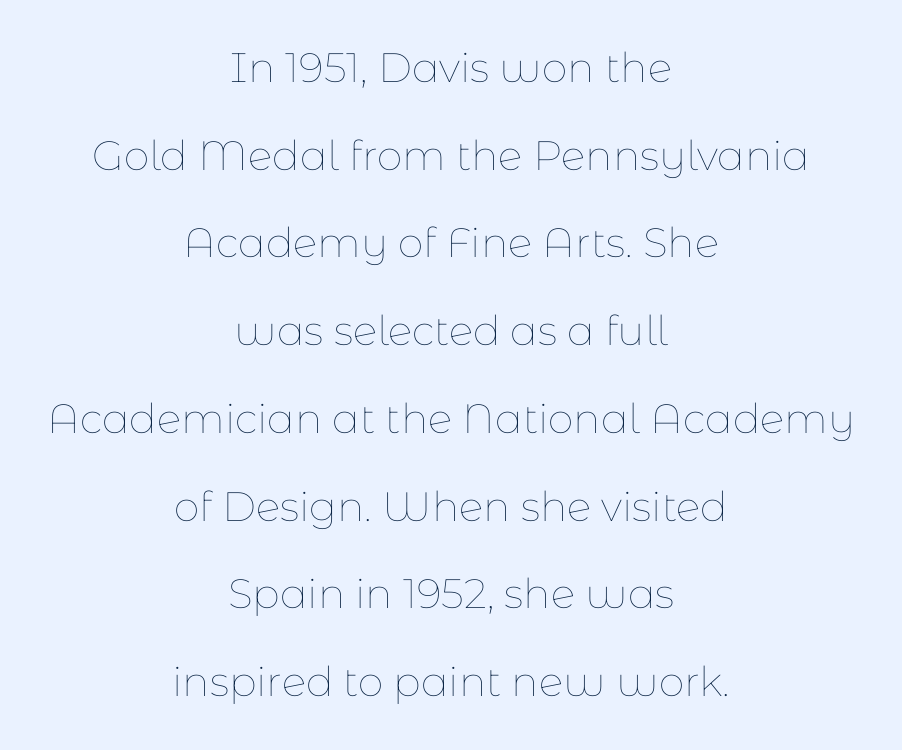
Students, observe: this is what heavily led, spacious text looks like. The passage shown is not bold in any degree. The specimen omits any rule beneath the text block's lines. You could not count columns in this text — the font is proportionally spaced. The typography opts for an upright posture over an oblique one.
